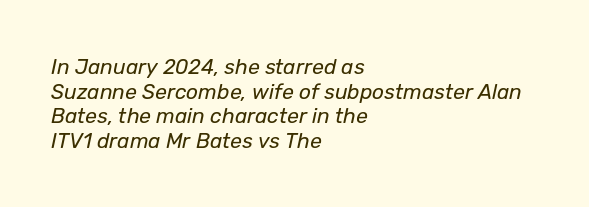
Q: Is the text bold? A: No.
Q: Is the text italic (slanted)? A: Yes, it leans right by about 12 degrees.
Q: Is the text underlined? A: No.
Q: How is the paragraph aligned? A: Left-aligned.
Q: Is the spacing between letters normal or unusually wide? A: Normal.
